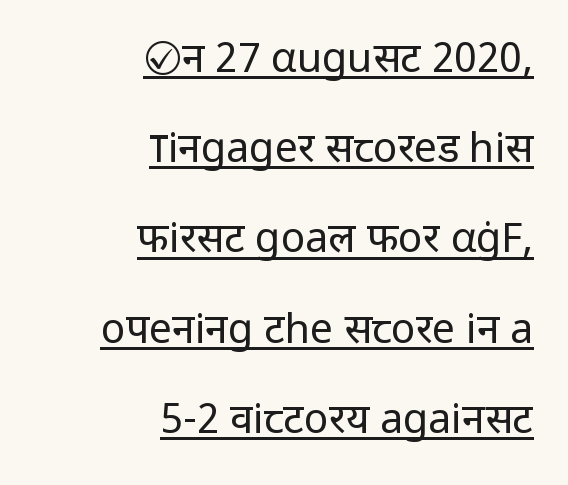
Q: Is the text bold? A: No.
Q: Is the text italic (slanted)? A: No, it is upright.
Q: Is the typeface a serif or a sans-serif typeface? A: Sans-serif.
Q: Is the text underlined? A: Yes.
Q: How is the paragraph aligned? A: Right-aligned.
Q: Is the spacing between letters normal or unusually wide? A: Normal.
Q: Is the spacing between lines tight, normal or loose? A: Loose.
Q: Width (condensed, normal, or wide)? A: Normal.
Q: Stroke contrast? A: Low.
Q: x-height? A: Medium.
Q: Monospaced? A: No.
